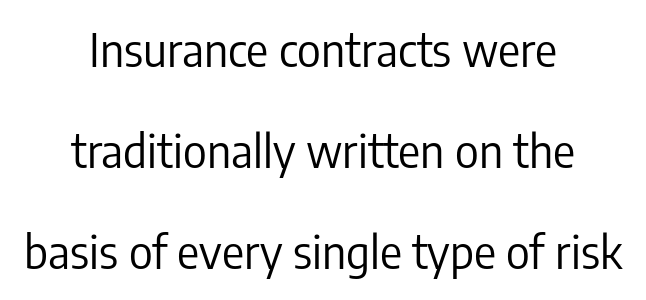
The image shows 46 px regular-weight, condensed sans-serif type, upright; set centered, loose line spacing (2.2x), normal letter spacing, not underlined; low stroke contrast and a medium x-height.
